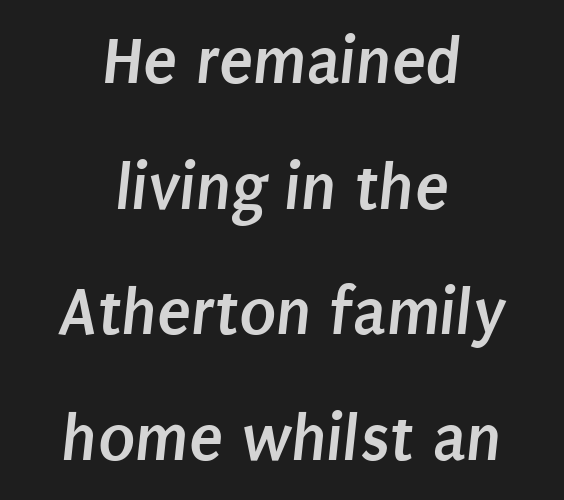
Clear beneath every line of the passage. Does the type have serifs? No, each stem ends abruptly. The tracking reads as untouched default to a designer's eye. Strokes here are thick enough to call this a true bold. Compared with a flush-left layout, this one balances lines on the center instead. Varying glyph widths throughout — classic text-font behaviour.
